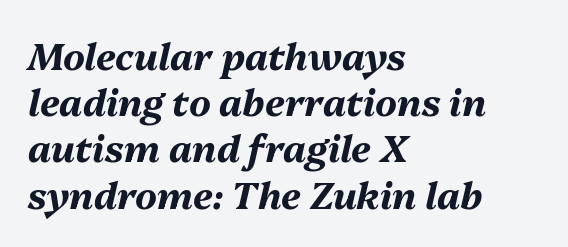
The image shows 37 px bold type, italic (leaning right); set left-aligned, normal line spacing (1.25x), normal letter spacing, not underlined; medium stroke contrast and a medium x-height.
